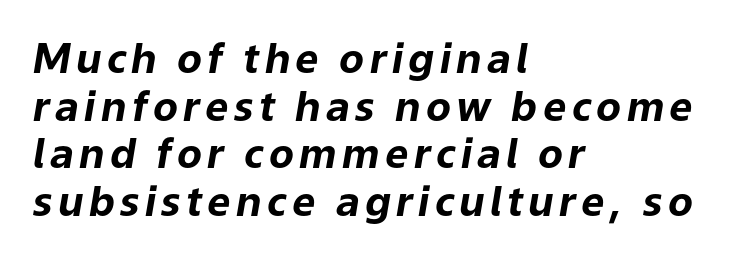
The image shows 41 px bold type, italic (leaning right); set left-aligned, line spacing 1.16x, not underlined; low stroke contrast and a medium x-height.
